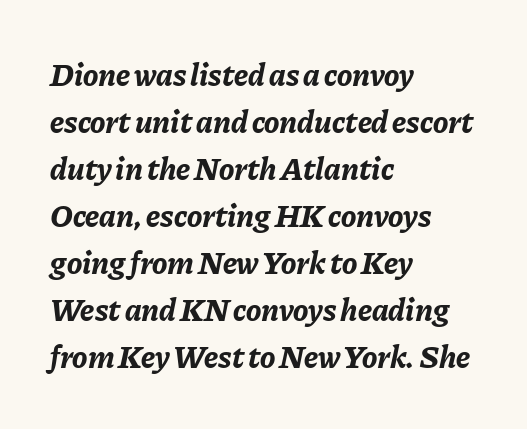
Quick note: underline off. Chunky letters — that's bold for sure. Rendered with sloped, italic letterforms. The line texture is even and compact thanks to regular tracking.
